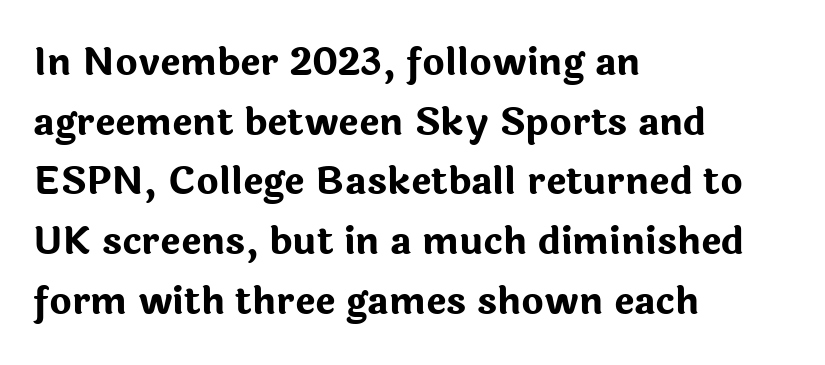
{"serif": "no", "italic": "no", "bold": "yes", "weight": "bold", "width": "normal", "stroke_contrast": "low", "x_height": "medium", "monospaced": "no", "underline": "no", "align": "left", "line_spacing": "normal", "line_spacing_ratio": 1.57, "letter_spacing": "normal", "letter_spacing_em": 0.0, "glyph_px": 38}
